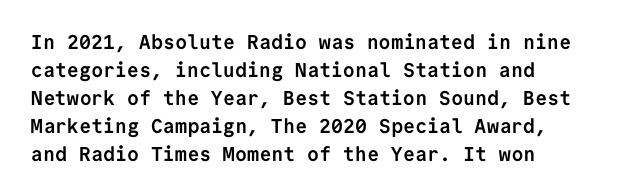
The image shows 20 px bold type, upright; set normal line spacing (1.4x), normal letter spacing, not underlined.
